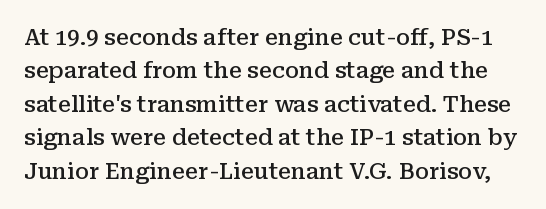
The image shows 22 px text type, upright; set normal line spacing (1.52x), normal letter spacing, not underlined.
